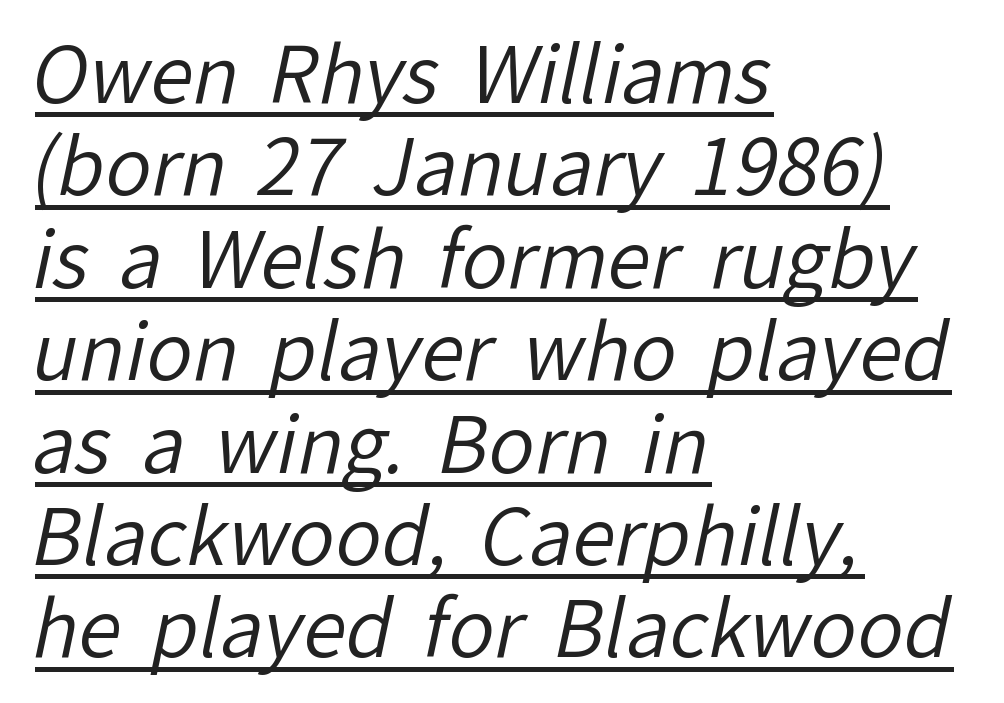
{"serif": "no", "bold": "no", "weight": "regular", "width": "normal", "stroke_contrast": "low", "x_height": "medium", "monospaced": "no", "underline": "yes", "align": "left", "line_spacing_ratio": 1.2, "letter_spacing": "normal", "letter_spacing_em": 0.0, "glyph_px": 77}
